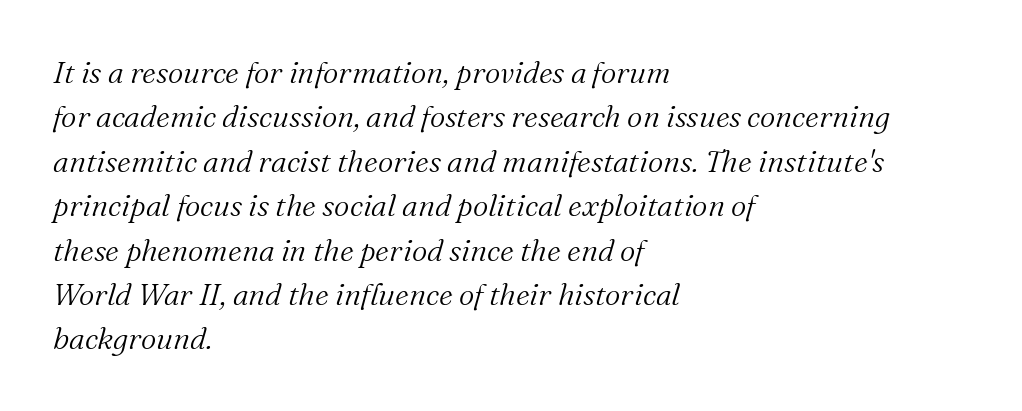
Q: Is the text bold? A: No.
Q: Is the text italic (slanted)? A: Yes, it leans right by about 16 degrees.
Q: Is the typeface a serif or a sans-serif typeface? A: Serif.
Q: Is the text underlined? A: No.
Q: How is the paragraph aligned? A: Left-aligned.
Q: Is the spacing between letters normal or unusually wide? A: Normal.
Q: Is the spacing between lines tight, normal or loose? A: Normal.
Q: Width (condensed, normal, or wide)? A: Normal.
Q: Stroke contrast? A: Medium.
Q: x-height? A: Medium.
Q: Monospaced? A: No.
